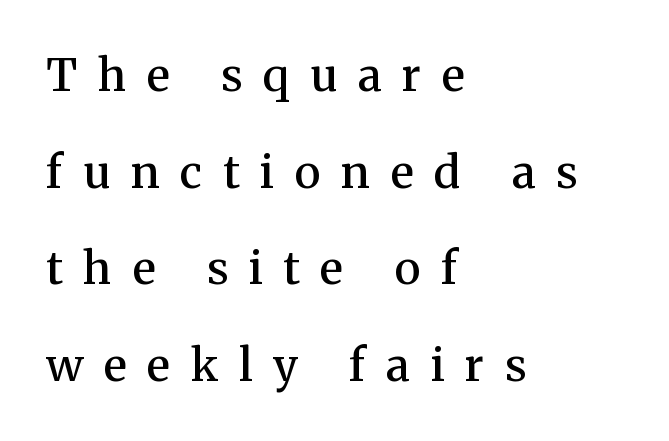
Q: Is the text bold? A: Semi-bold.
Q: Is the text italic (slanted)? A: No, it is upright.
Q: Is the typeface a serif or a sans-serif typeface? A: Serif.
Q: Is the text underlined? A: No.
Q: How is the paragraph aligned? A: Left-aligned.
Q: Is the spacing between letters normal or unusually wide? A: Unusually wide.
Q: Is the spacing between lines tight, normal or loose? A: Loose.
Q: Width (condensed, normal, or wide)? A: Normal.
Q: Stroke contrast? A: Medium.
Q: x-height? A: Medium.
Q: Monospaced? A: No.
